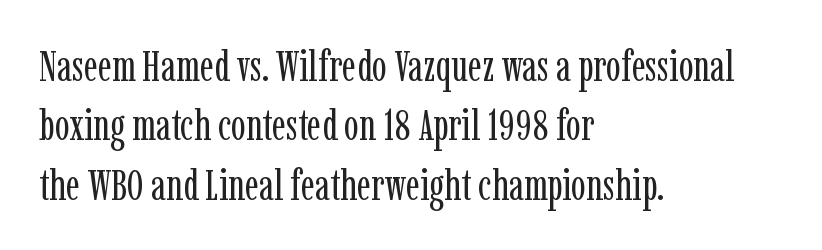
The image shows 44 px regular-weight, condensed serif type, upright; set left-aligned, normal line spacing (1.35x), normal letter spacing, not underlined; low stroke contrast and a medium x-height.
